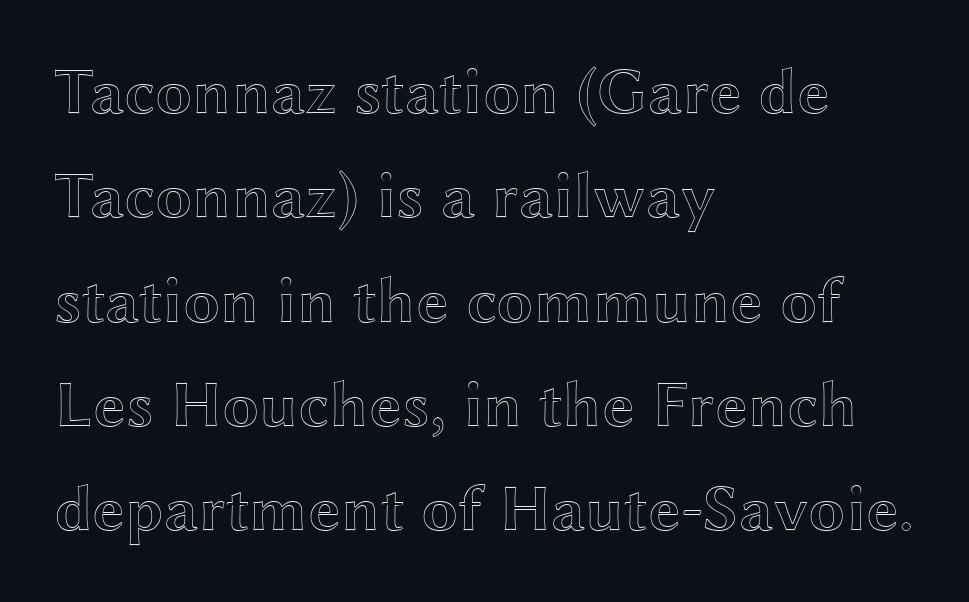
The image shows 66 px wide type, upright; set left-aligned, normal line spacing (1.58x), normal letter spacing, not underlined; a medium x-height.
